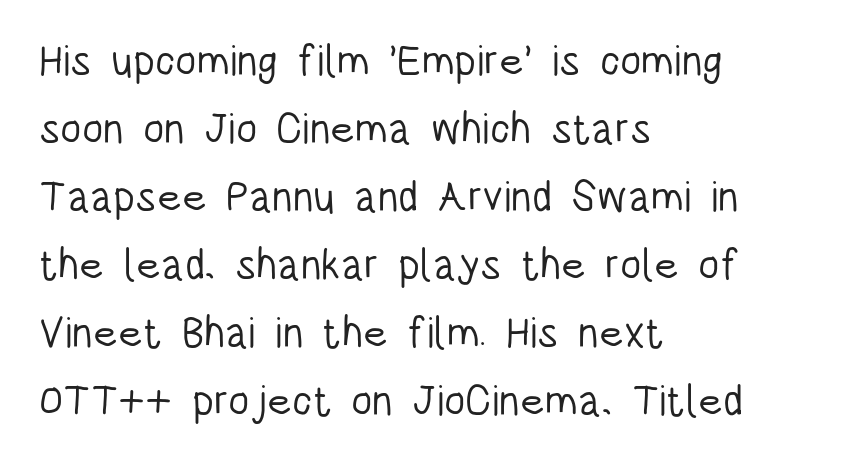
{"serif": "no", "italic": "no", "bold": "no", "weight": "light", "width": "condensed", "stroke_contrast": "low", "x_height": "large", "monospaced": "no", "underline": "no", "align": "left", "line_spacing": "normal", "line_spacing_ratio": 1.58, "letter_spacing": "normal", "letter_spacing_em": 0.0, "glyph_px": 43}
